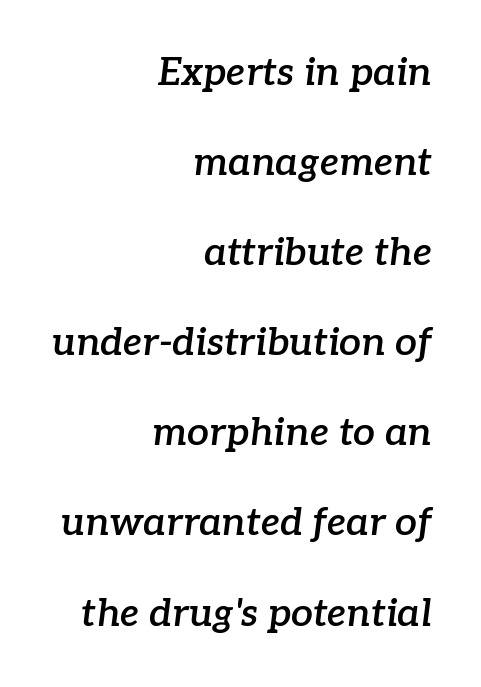
Q: Is the text bold? A: Semi-bold.
Q: Is the text italic (slanted)? A: Yes, it leans right by about 7 degrees.
Q: Is the typeface a serif or a sans-serif typeface? A: Serif.
Q: Is the text underlined? A: No.
Q: How is the paragraph aligned? A: Right-aligned.
Q: Is the spacing between letters normal or unusually wide? A: Normal.
Q: Is the spacing between lines tight, normal or loose? A: Loose.
Q: Width (condensed, normal, or wide)? A: Normal.
Q: Stroke contrast? A: Low.
Q: x-height? A: Medium.
Q: Monospaced? A: No.
